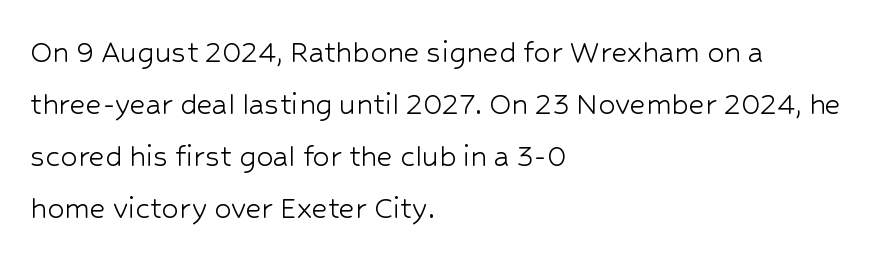
The image shows 34 px light sans-serif type, upright; set left-aligned, normal line spacing (1.53x), normal letter spacing, not underlined; low stroke contrast and a medium x-height.
